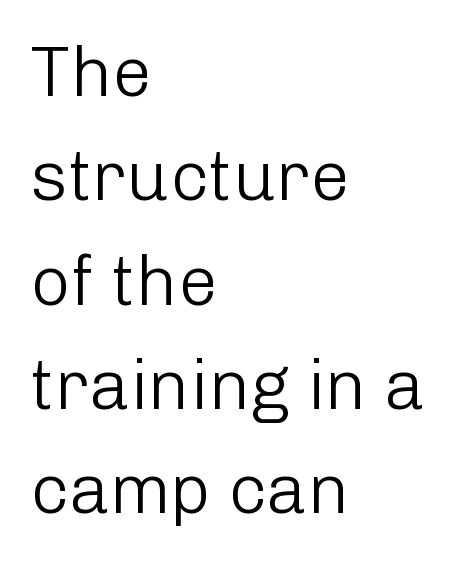
These lines sit exactly where default settings would place them. Letter spacing: default. The glyphs in this specimen are sans serif. Left-aligned paragraph, ragged on the right.
